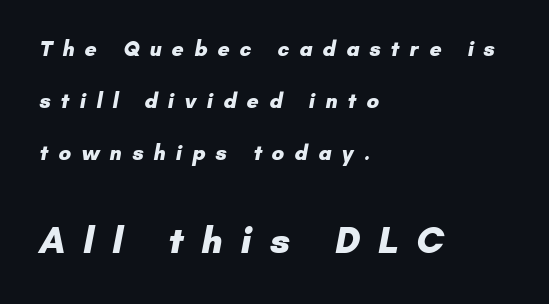
A typesetter would call this leading open, well beyond the default. Every letter is thick-stroked: bold, no question. Spacing verdict: proportional, widths tailored to each character. Plain, unruled lines of type.
